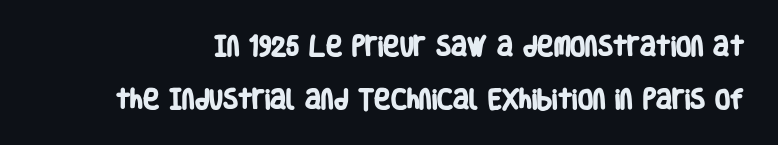
{"bold": "yes", "underline": "no", "line_spacing": "loose", "line_spacing_ratio": 2.41, "letter_spacing": "normal", "letter_spacing_em": 0.0, "glyph_px": 22}
